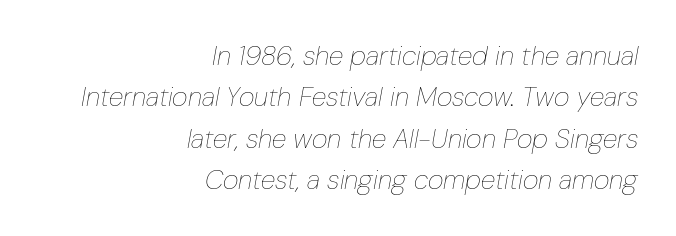
Q: Is the text bold? A: No.
Q: Is the text italic (slanted)? A: Yes, it leans right by about 10 degrees.
Q: Is the text underlined? A: No.
Q: How is the paragraph aligned? A: Right-aligned.
Q: Is the spacing between letters normal or unusually wide? A: Normal.
Q: Is the spacing between lines tight, normal or loose? A: Normal.
